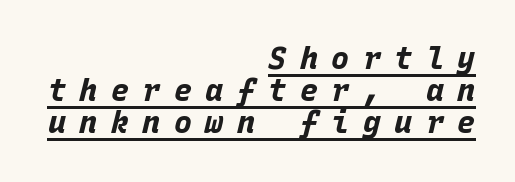
{"italic": "yes", "lean": "right", "slant_degrees": 15, "bold": "yes", "weight": "bold", "width": "normal", "stroke_contrast": "low", "x_height": "large", "monospaced": "yes", "underline": "yes", "align": "right", "line_spacing": "tight", "line_spacing_ratio": 1.07, "letter_spacing": "wide", "letter_spacing_em": 0.45, "glyph_px": 30}
